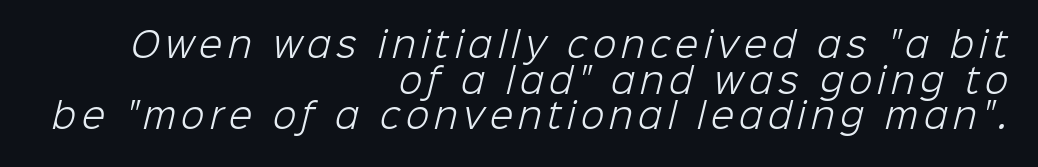
{"serif": "no", "bold": "no", "weight": "light", "width": "normal", "stroke_contrast": "low", "x_height": "medium", "monospaced": "no", "underline": "no", "align": "right", "line_spacing": "tight", "line_spacing_ratio": 1.05, "glyph_px": 34}
